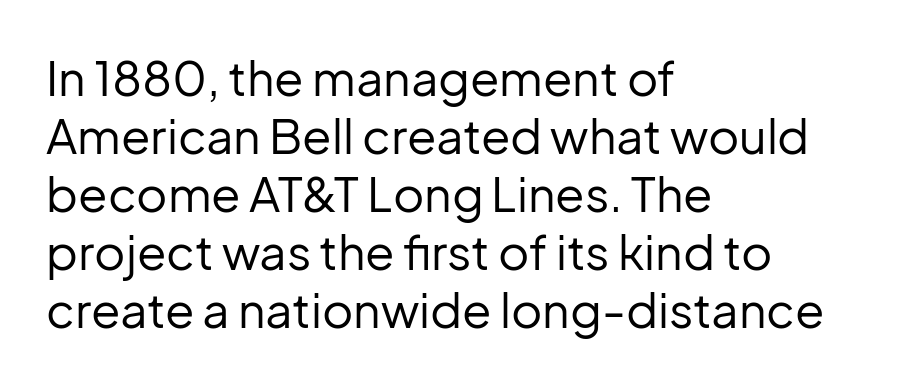
Do the characters align in a grid? No, the font is proportional. The text was rendered using a sans face with plain stroke endings. Glyph-to-glyph distance matches everyday printed text. Is the block centered? No — it sits flush against the left margin.
